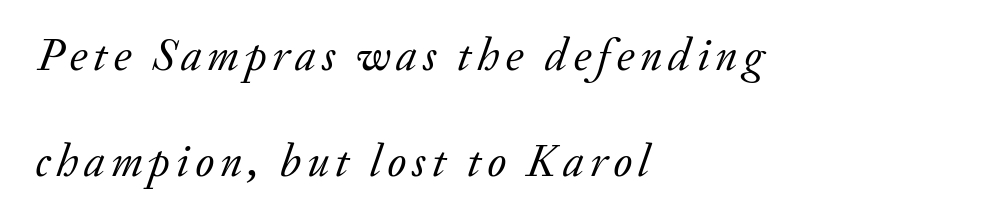
Horizontal bands of white between lines are thick stripes. A typesetter would mark this as italic. Unbolded letterforms with no extra heft. Do the characters align in a grid? No, the font is proportional. Typographically, this falls in the serif category. This sample is left-justified, so line endings fall wherever the words run out.
